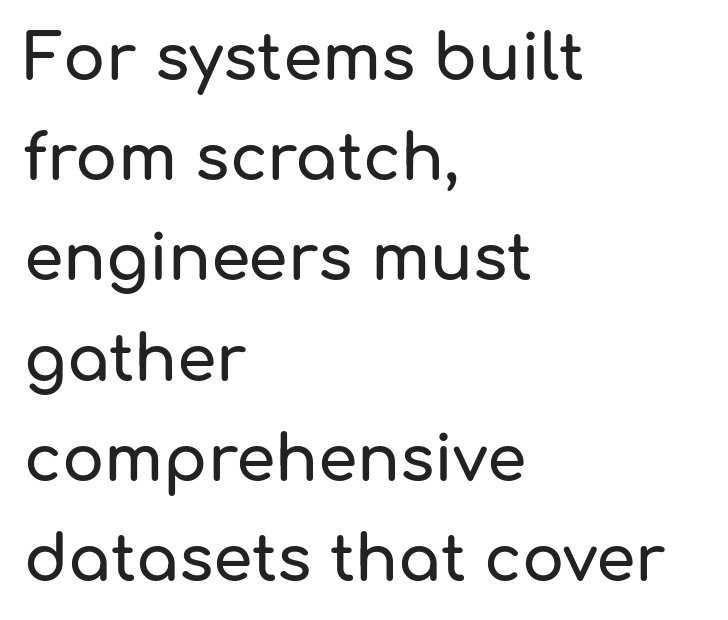
Looks like regular typesetting: each glyph gets only the width it needs. A normal amount of white space separates one row of letters from the next. The rendering shows plain stroke endings on the letterforms — a sans-serif design. This rendering features lettering with no underline. Each line starts at the same left margin while the right side varies. Ordinary non-slanted type is in use.
